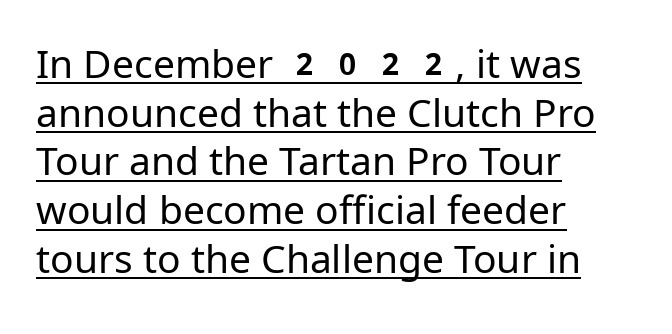
Q: Is the text bold? A: No.
Q: Is the text italic (slanted)? A: No, it is upright.
Q: Is the typeface a serif or a sans-serif typeface? A: Sans-serif.
Q: Is the text underlined? A: Yes.
Q: How is the paragraph aligned? A: Left-aligned.
Q: Is the spacing between letters normal or unusually wide? A: Normal.
Q: Is the spacing between lines tight, normal or loose? A: Normal.
Q: Width (condensed, normal, or wide)? A: Normal.
Q: Stroke contrast? A: Low.
Q: x-height? A: Medium.
Q: Monospaced? A: No.
